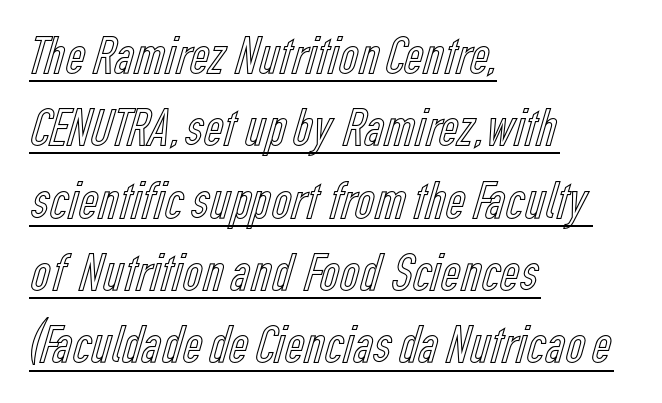
{"width": "condensed", "x_height": "medium", "monospaced": "no", "underline": "yes", "align": "left", "line_spacing": "normal", "line_spacing_ratio": 1.34, "letter_spacing": "normal", "letter_spacing_em": 0.0, "glyph_px": 54}
